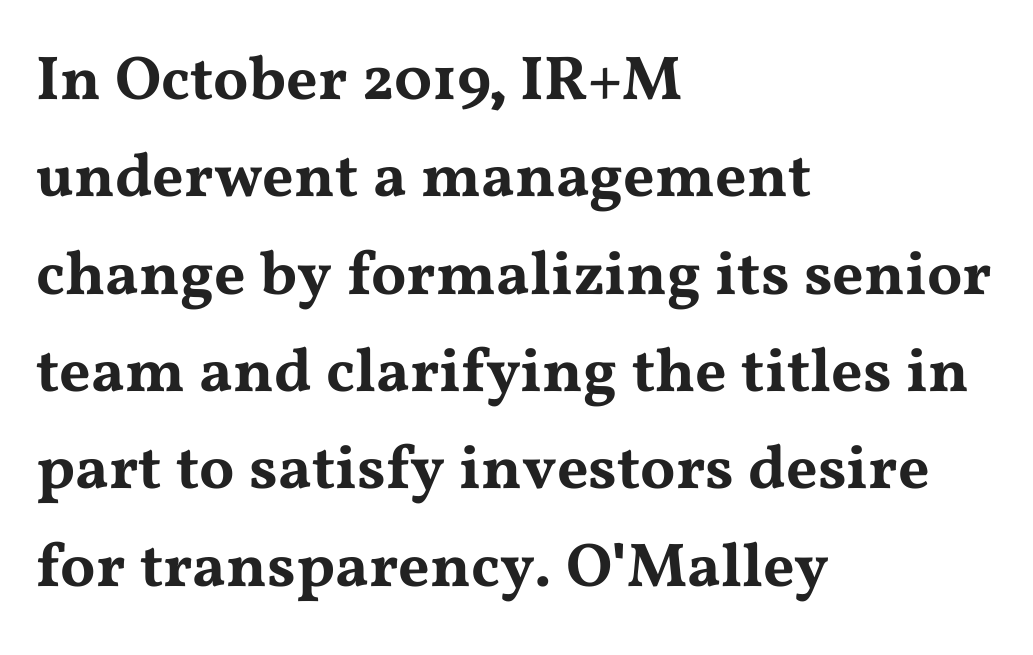
Q: Is the text italic (slanted)? A: No, it is upright.
Q: Is the typeface a serif or a sans-serif typeface? A: Serif.
Q: Is the text underlined? A: No.
Q: How is the paragraph aligned? A: Left-aligned.
Q: Is the spacing between letters normal or unusually wide? A: Normal.
Q: Is the spacing between lines tight, normal or loose? A: Normal.
Q: Width (condensed, normal, or wide)? A: Wide.
Q: Stroke contrast? A: Medium.
Q: x-height? A: Medium.
Q: Monospaced? A: No.
